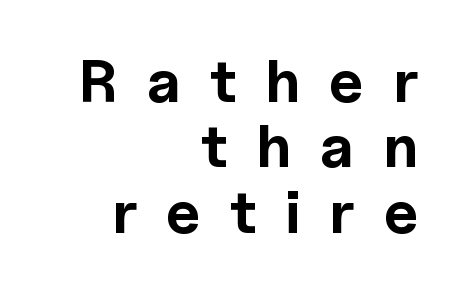
Q: Is the text bold? A: Yes.
Q: Is the text italic (slanted)? A: No, it is upright.
Q: Is the typeface a serif or a sans-serif typeface? A: Sans-serif.
Q: Is the text underlined? A: No.
Q: How is the paragraph aligned? A: Right-aligned.
Q: Is the spacing between letters normal or unusually wide? A: Unusually wide.
Q: Is the spacing between lines tight, normal or loose? A: Tight.
Q: Width (condensed, normal, or wide)? A: Normal.
Q: x-height? A: Medium.
Q: Monospaced? A: No.
